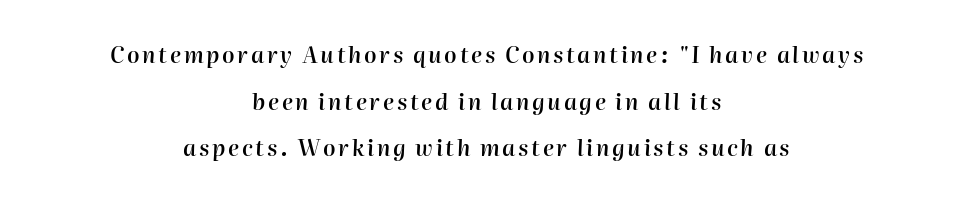
Q: Is the text bold? A: Semi-bold.
Q: Is the text italic (slanted)? A: Yes, it leans right by about 2 degrees.
Q: Is the text underlined? A: No.
Q: How is the paragraph aligned? A: Centered.
Q: Is the spacing between lines tight, normal or loose? A: Loose.
